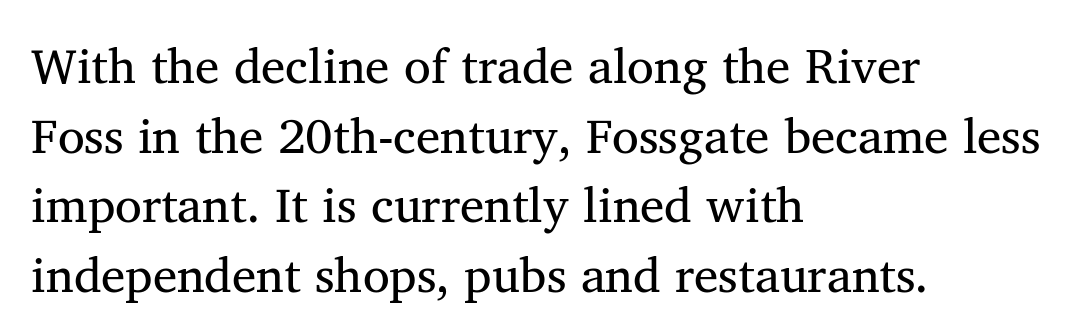
Q: Is the typeface a serif or a sans-serif typeface? A: Serif.
Q: Is the text underlined? A: No.
Q: How is the paragraph aligned? A: Left-aligned.
Q: Is the spacing between letters normal or unusually wide? A: Normal.
Q: Is the spacing between lines tight, normal or loose? A: Normal.
Q: Width (condensed, normal, or wide)? A: Normal.
Q: Stroke contrast? A: Medium.
Q: x-height? A: Medium.
Q: Monospaced? A: No.
